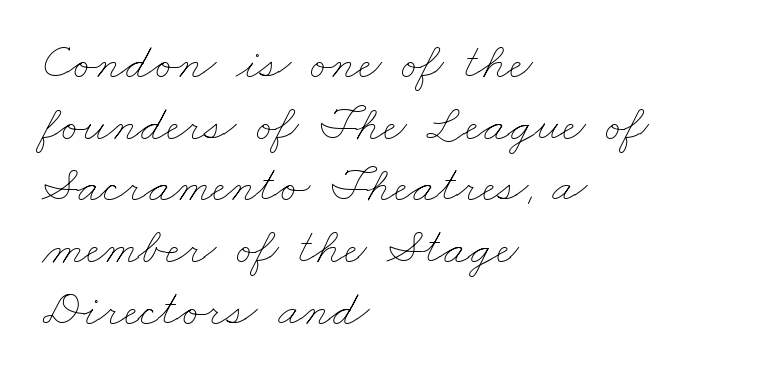
The image shows 51 px thin, wide type; set left-aligned, line spacing 1.21x, normal letter spacing, not underlined; low stroke contrast and a small x-height.
